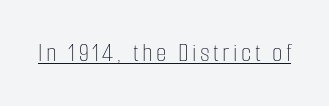
This is not heavy type; no bold has been used. A roman cut, with each character standing at attention. Is there an underline? Yes — a line sits under the letters.
